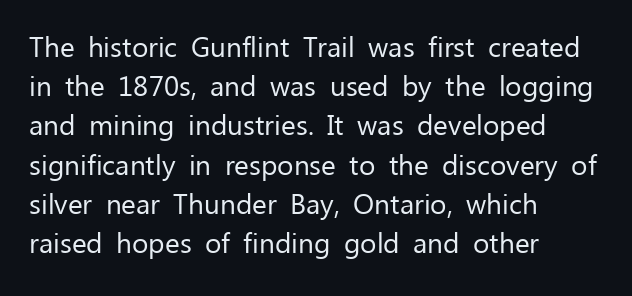
Q: Is the text bold? A: No.
Q: Is the text italic (slanted)? A: No, it is upright.
Q: Is the typeface a serif or a sans-serif typeface? A: Sans-serif.
Q: Is the text underlined? A: No.
Q: How is the paragraph aligned? A: Left-aligned.
Q: Is the spacing between letters normal or unusually wide? A: Normal.
Q: Is the spacing between lines tight, normal or loose? A: Normal.
Q: Width (condensed, normal, or wide)? A: Normal.
Q: Stroke contrast? A: Low.
Q: x-height? A: Medium.
Q: Monospaced? A: No.
